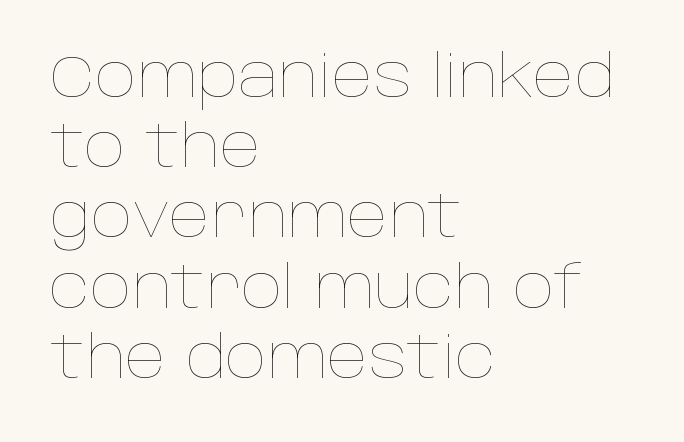
{"italic": "no", "bold": "no", "weight": "thin", "width": "normal", "stroke_contrast": "low", "x_height": "large", "monospaced": "no", "underline": "no", "align": "left", "line_spacing_ratio": 1.21, "letter_spacing": "normal", "letter_spacing_em": 0.0, "glyph_px": 58}
